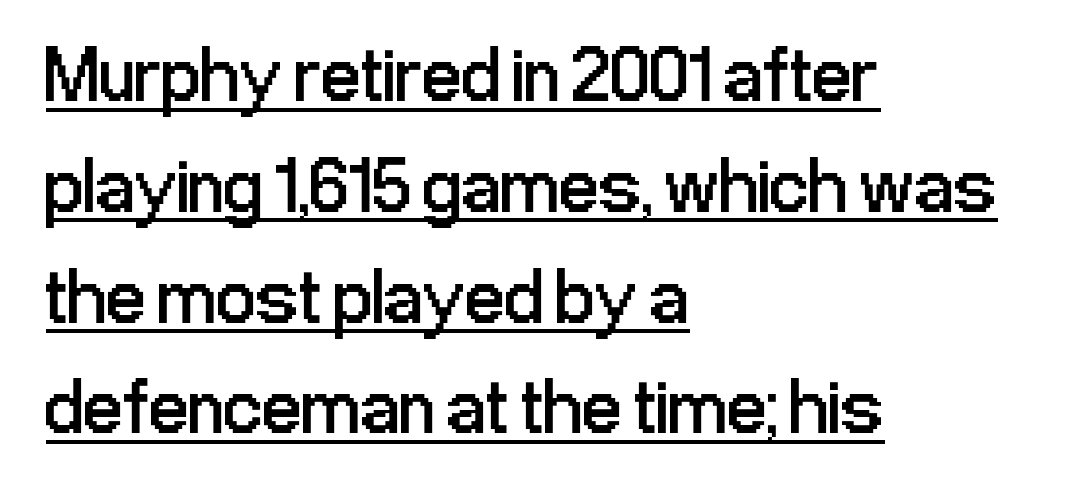
No letter is thick-stroked: the sample isn't bold. The specimen includes a rule beneath the text block's lines. The rendering uses a moderate line-height, typical for paragraphs. Spacing verdict: proportional, widths tailored to each character.
